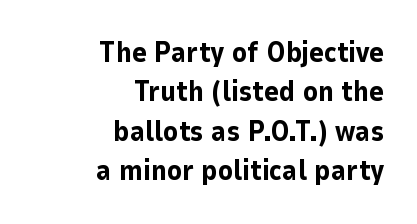
{"serif": "no", "italic": "no", "bold": "yes", "weight": "bold", "width": "normal", "stroke_contrast": "low", "x_height": "medium", "monospaced": "no", "underline": "no", "align": "right", "line_spacing": "normal", "line_spacing_ratio": 1.41, "letter_spacing": "normal", "letter_spacing_em": 0.0, "glyph_px": 28}
